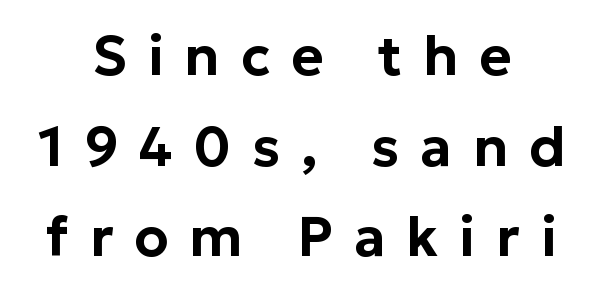
The image shows 55 px sans-serif type, upright; set centered, normal line spacing (1.65x), unusually wide letter spacing (+0.38 em), not underlined; low stroke contrast and a medium x-height.
